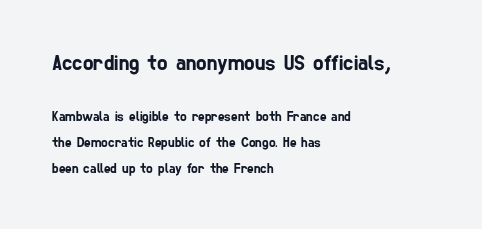
{"underline": "no", "align": "left", "line_spacing_ratio": 1.85, "letter_spacing": "normal", "letter_spacing_em": 0.0, "larger_block": "first", "size_ratio": 1.57, "glyph_px": 22}
